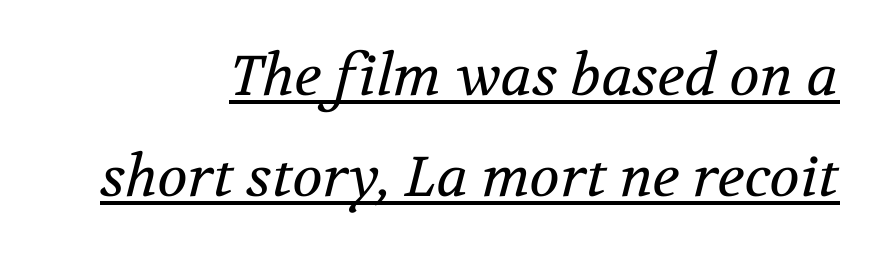
Note the varied advance widths — an 'i' is clearly narrower than an 'm'. The whole block is typeset with a tilt. A light-to-regular cut is what we see here. The string is rendered with underlining switched on. This rendering uses right alignment, leaving the left contour irregular. What kind of face is this? One with serifs.
